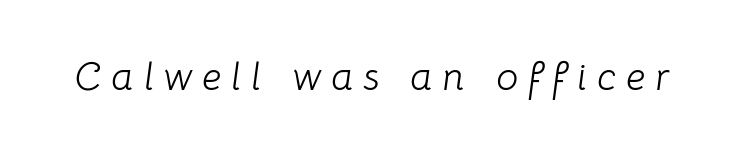
The image shows 39 px light type, italic (leaning right); set unusually wide letter spacing (+0.26 em), not underlined; low stroke contrast and a medium x-height.
